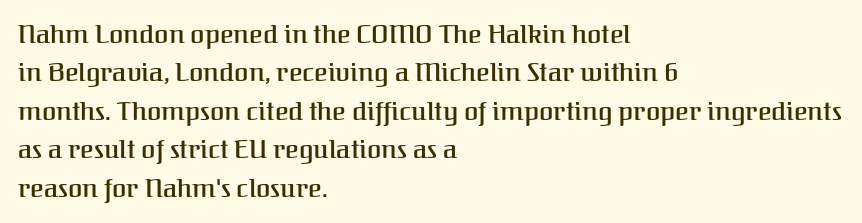
These lines keep a tight, regular rhythm from letter to letter. A student would call this left alignment; a typographer would say flush left, rag right. Descenders are the only things crossing below the line. Evenly set lines give the paragraph a standard silhouette. Ordinary non-slanted type is in use.
